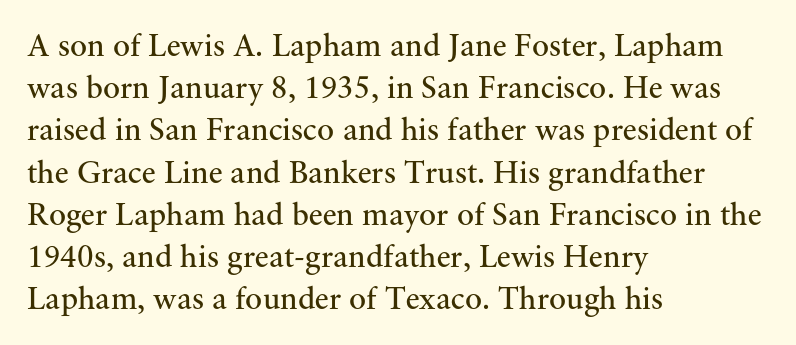
Q: Is the text bold? A: No.
Q: Is the text italic (slanted)? A: No, it is upright.
Q: Is the typeface a serif or a sans-serif typeface? A: Serif.
Q: Is the text underlined? A: No.
Q: How is the paragraph aligned? A: Left-aligned.
Q: Is the spacing between letters normal or unusually wide? A: Normal.
Q: Is the spacing between lines tight, normal or loose? A: Normal.
Q: Width (condensed, normal, or wide)? A: Normal.
Q: Stroke contrast? A: Medium.
Q: x-height? A: Small.
Q: Monospaced? A: No.
